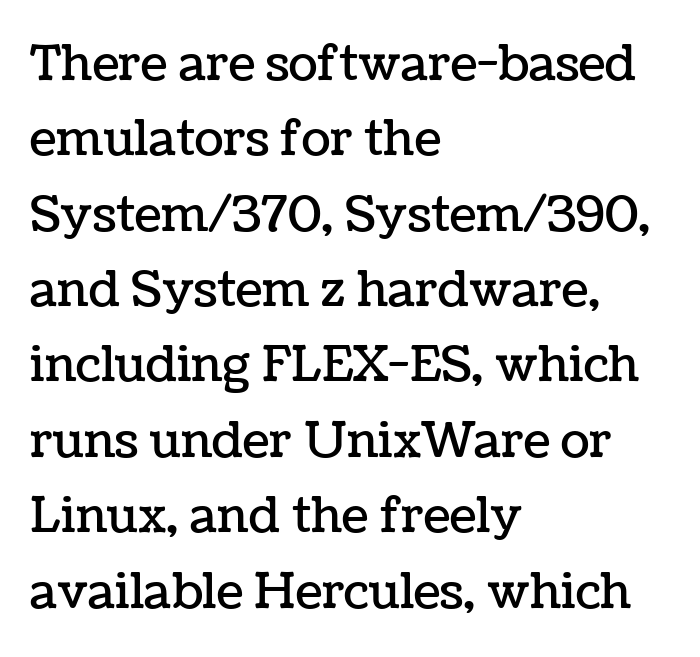
The image shows 48 px text type, upright; set left-aligned, normal line spacing (1.57x), normal letter spacing, not underlined; low stroke contrast and a medium x-height.
